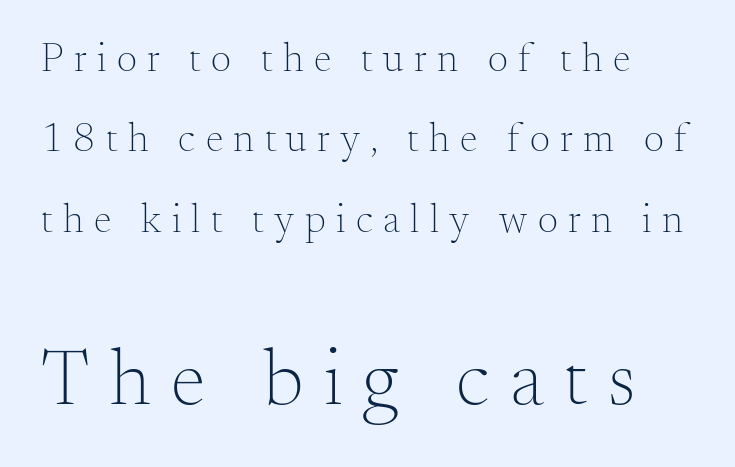
Q: Is the text bold? A: No.
Q: Is the text italic (slanted)? A: No, it is upright.
Q: Is the typeface a serif or a sans-serif typeface? A: Serif.
Q: Is the text underlined? A: No.
Q: Is the spacing between letters normal or unusually wide? A: Unusually wide.
Q: Is the spacing between lines tight, normal or loose? A: Loose.
Q: Which block of text is set in a larger size, the first (top) or the second (bottom)? A: The second (bottom) one.
Q: Width (condensed, normal, or wide)? A: Normal.
Q: Stroke contrast? A: Medium.
Q: x-height? A: Small.
Q: Monospaced? A: No.
